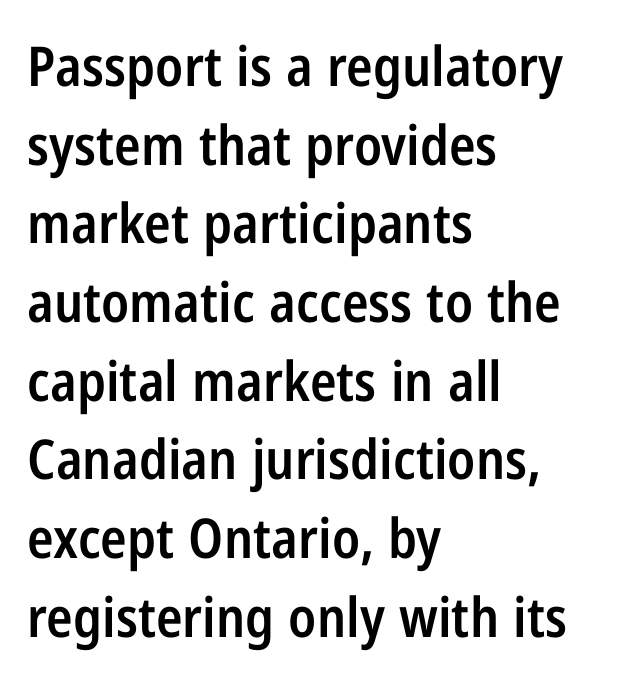
The image shows 55 px semibold, condensed sans-serif type, upright; set left-aligned, normal line spacing (1.43x), normal letter spacing, not underlined; low stroke contrast and a medium x-height.
